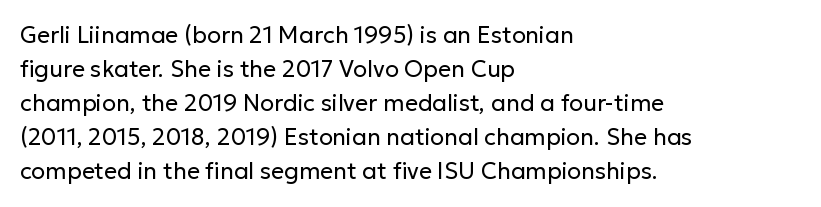
{"italic": "no", "bold": "no", "underline": "no", "align": "left", "line_spacing": "normal", "line_spacing_ratio": 1.48, "letter_spacing": "normal", "letter_spacing_em": 0.0, "glyph_px": 23}
